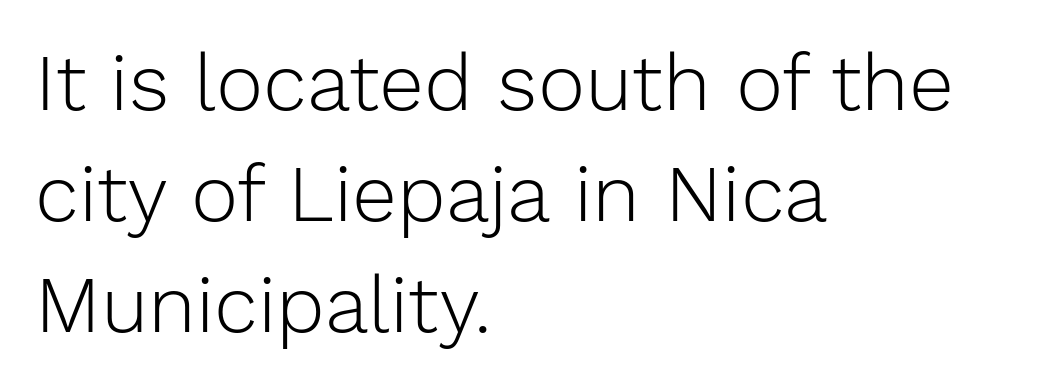
Q: Is the text bold? A: No.
Q: Is the text italic (slanted)? A: No, it is upright.
Q: Is the typeface a serif or a sans-serif typeface? A: Sans-serif.
Q: Is the text underlined? A: No.
Q: How is the paragraph aligned? A: Left-aligned.
Q: Is the spacing between letters normal or unusually wide? A: Normal.
Q: Is the spacing between lines tight, normal or loose? A: Normal.
Q: Width (condensed, normal, or wide)? A: Normal.
Q: Stroke contrast? A: Low.
Q: x-height? A: Medium.
Q: Monospaced? A: No.
